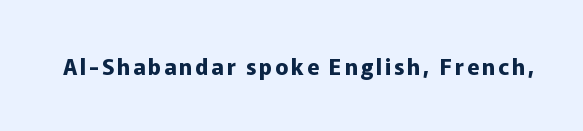
Weight check: bold — yes, fully. Rule under the text: the space is simply empty. Quick note: not italic, upright.
